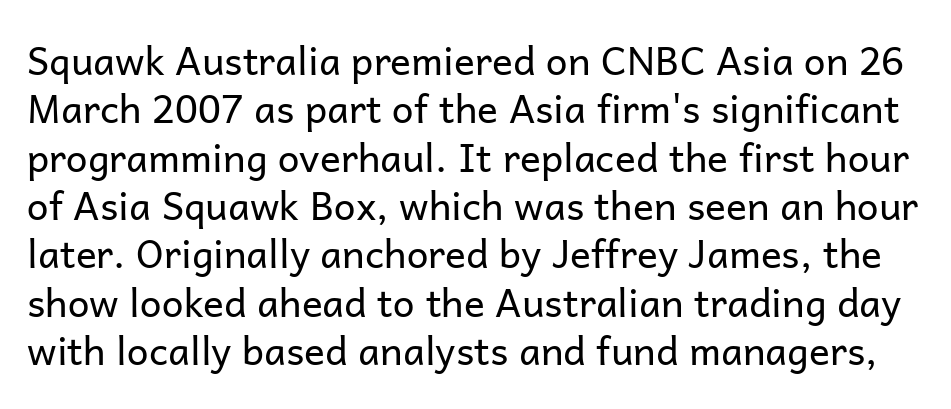
Q: Is the text bold? A: No.
Q: Is the text italic (slanted)? A: No, it is upright.
Q: Is the typeface a serif or a sans-serif typeface? A: Sans-serif.
Q: Is the text underlined? A: No.
Q: Is the spacing between letters normal or unusually wide? A: Normal.
Q: Width (condensed, normal, or wide)? A: Normal.
Q: Stroke contrast? A: Low.
Q: x-height? A: Medium.
Q: Monospaced? A: No.
